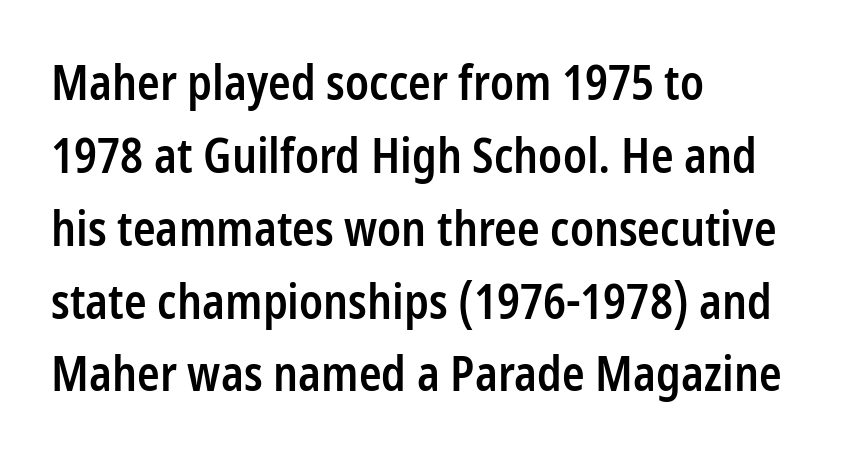
{"serif": "no", "italic": "no", "bold": "semi", "weight": "semibold", "width": "condensed", "stroke_contrast": "low", "x_height": "medium", "monospaced": "no", "underline": "no", "align": "left", "line_spacing": "normal", "line_spacing_ratio": 1.55, "letter_spacing": "normal", "letter_spacing_em": 0.0, "glyph_px": 47}
